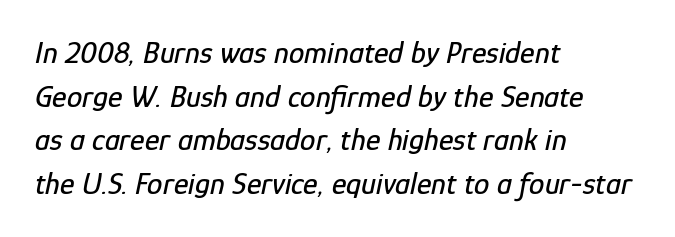
The image shows 31 px condensed type, italic (leaning right); set left-aligned, normal line spacing (1.41x), normal letter spacing, not underlined; low stroke contrast and a medium x-height.
